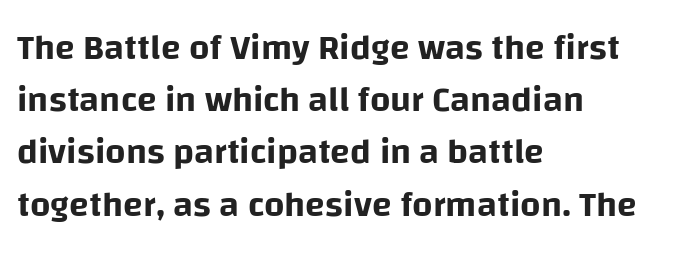
The image shows 36 px sans-serif type, upright; set left-aligned, normal line spacing (1.45x), normal letter spacing, not underlined; low stroke contrast and a large x-height.
